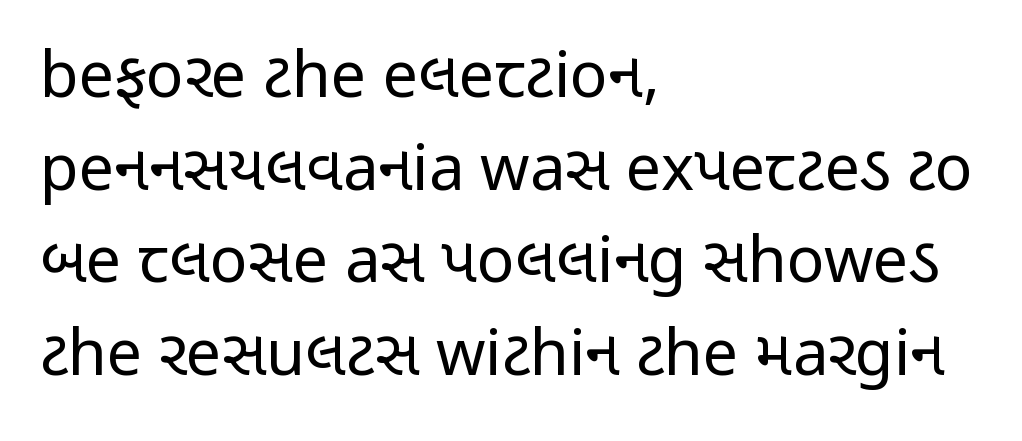
The face used here is proportionally spaced, like ordinary book or web type. This sample keeps an unexceptional amount of space between lines. Caption: multi-line text, flush left, ragged right. Grotesque or geometric, the face here clearly has no serifs.
